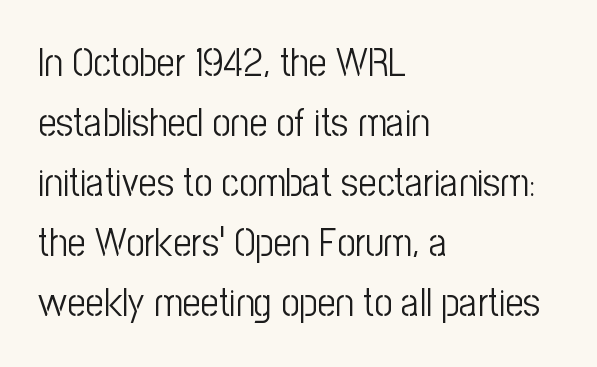
{"serif": "no", "italic": "no", "bold": "no", "weight": "light", "width": "condensed", "stroke_contrast": "low", "x_height": "medium", "monospaced": "no", "underline": "no", "align": "left", "line_spacing": "normal", "line_spacing_ratio": 1.5, "letter_spacing": "normal", "letter_spacing_em": 0.0, "glyph_px": 40}
